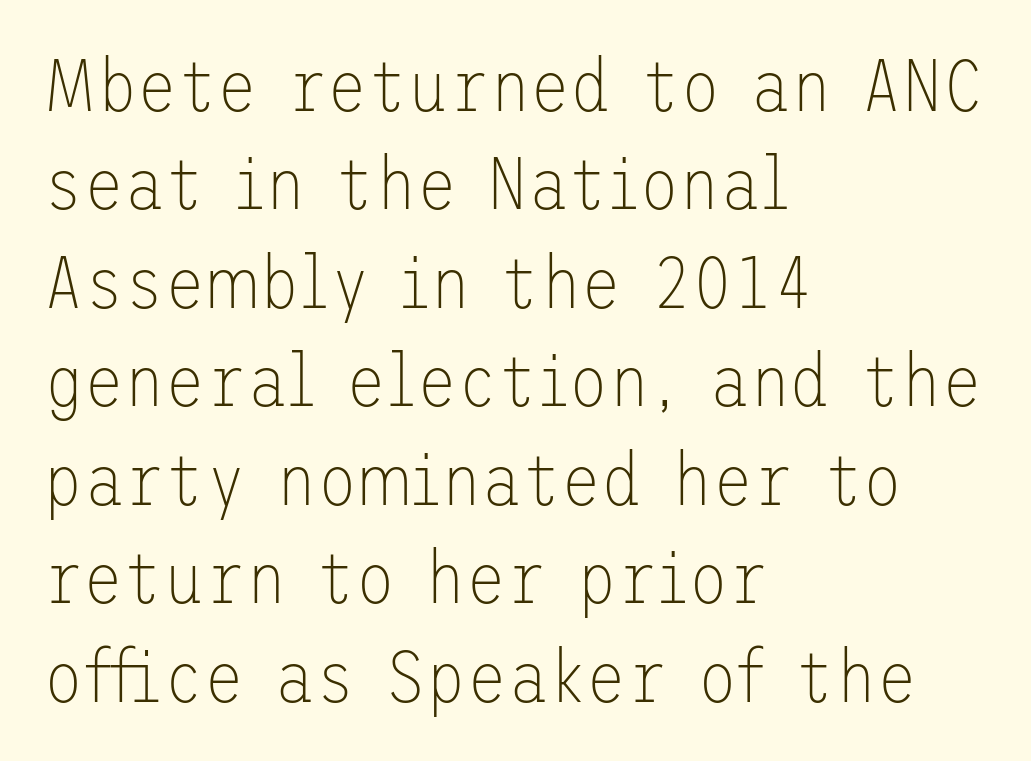
The image shows 74 px thin sans-serif type, upright; set left-aligned, normal line spacing (1.33x), normal letter spacing, not underlined; low stroke contrast and a medium x-height.
